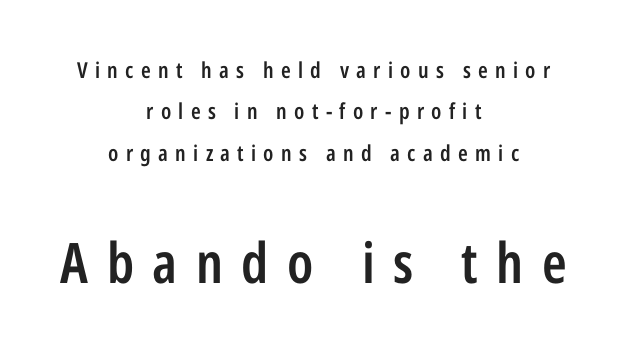
{"serif": "no", "italic": "no", "bold": "semi", "weight": "semibold", "width": "condensed", "stroke_contrast": "low", "x_height": "medium", "monospaced": "no", "underline": "no", "align": "center", "line_spacing_ratio": 1.88, "letter_spacing": "wide", "letter_spacing_em": 0.33, "larger_block": "second", "size_ratio": 2.55, "glyph_px": 56}
